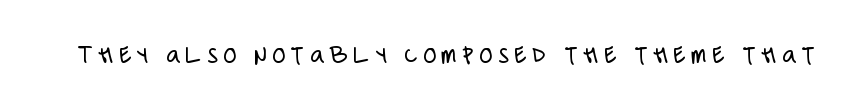
The image shows 27 px text type, upright; set unusually wide letter spacing (+0.2 em), not underlined.
